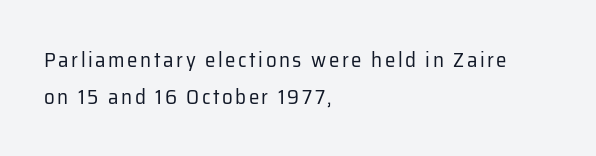
The image shows 21 px text type, upright; set left-aligned, line spacing 1.76x, not underlined.
